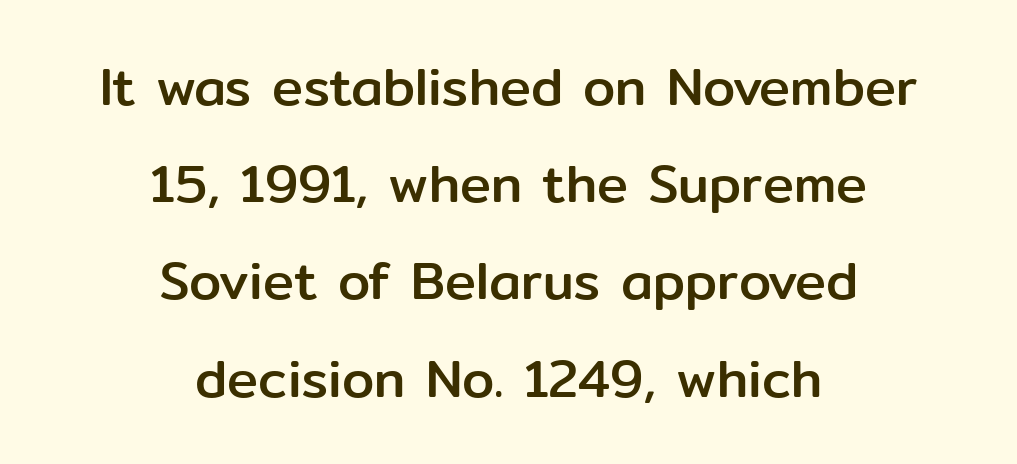
{"serif": "no", "italic": "no", "width": "normal", "stroke_contrast": "low", "x_height": "medium", "monospaced": "no", "underline": "no", "align": "center", "line_spacing_ratio": 1.87, "letter_spacing": "normal", "letter_spacing_em": 0.0, "glyph_px": 52}
